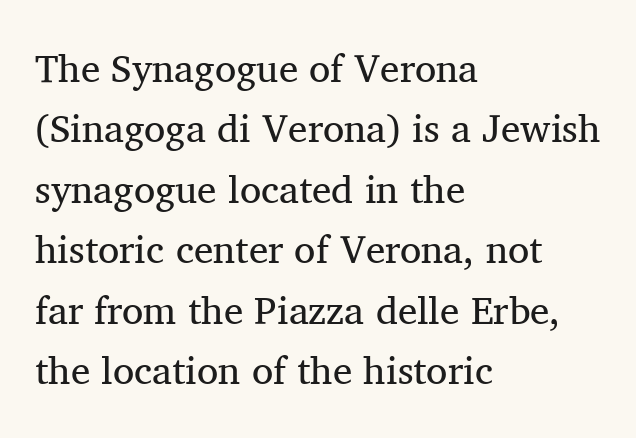
Interline gaps are of average width in this sample. The passage is arranged the way most books set body copy — flush left. The rendering keeps characters at their native spacing. Stroke thickness stays within the range of a standard reading face or lighter. Regarding serifs, this sample has them.
